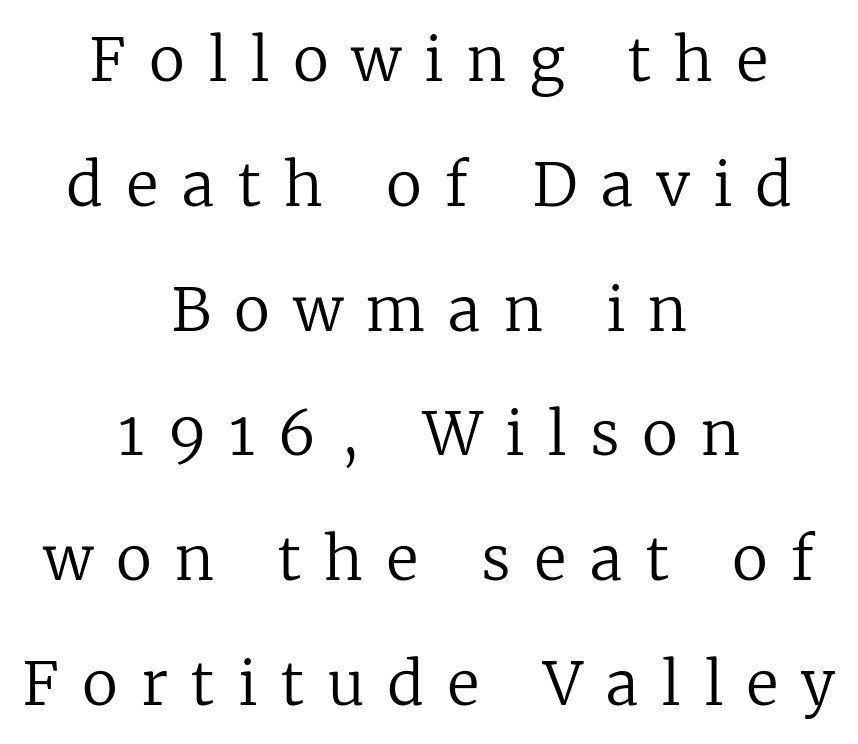
Q: Is the text bold? A: No.
Q: Is the text italic (slanted)? A: No, it is upright.
Q: Is the typeface a serif or a sans-serif typeface? A: Serif.
Q: Is the text underlined? A: No.
Q: How is the paragraph aligned? A: Centered.
Q: Is the spacing between letters normal or unusually wide? A: Unusually wide.
Q: Is the spacing between lines tight, normal or loose? A: Loose.
Q: Width (condensed, normal, or wide)? A: Normal.
Q: Stroke contrast? A: Low.
Q: x-height? A: Medium.
Q: Monospaced? A: No.
